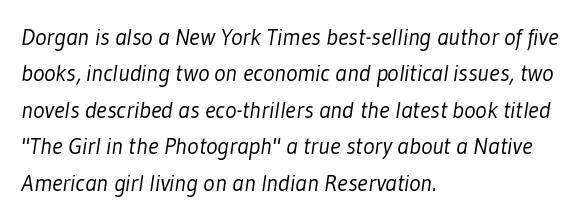
The image shows 24 px text type; set left-aligned, normal line spacing (1.52x), normal letter spacing, not underlined.
